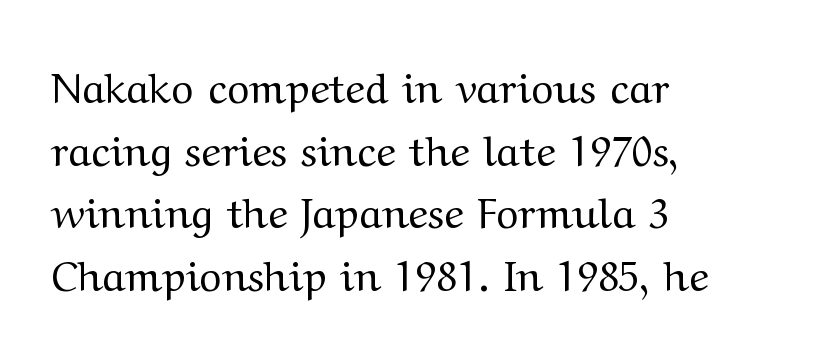
{"serif": "yes", "italic": "no", "bold": "no", "weight": "regular", "width": "wide", "stroke_contrast": "medium", "x_height": "medium", "monospaced": "no", "underline": "no", "align": "left", "line_spacing": "normal", "line_spacing_ratio": 1.49, "letter_spacing": "normal", "letter_spacing_em": 0.0, "glyph_px": 42}
